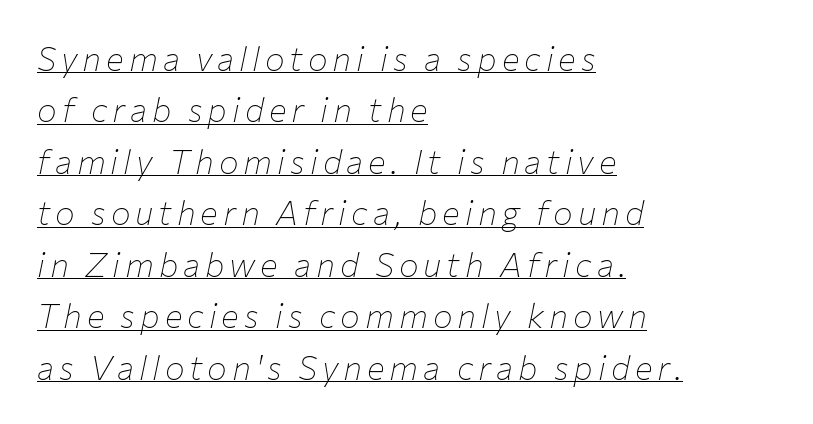
Q: Is the text bold? A: No.
Q: Is the text italic (slanted)? A: Yes, it leans right by about 12 degrees.
Q: Is the text underlined? A: Yes.
Q: How is the paragraph aligned? A: Left-aligned.
Q: Is the spacing between lines tight, normal or loose? A: Normal.
Q: Width (condensed, normal, or wide)? A: Normal.
Q: Stroke contrast? A: Low.
Q: x-height? A: Medium.
Q: Monospaced? A: No.
